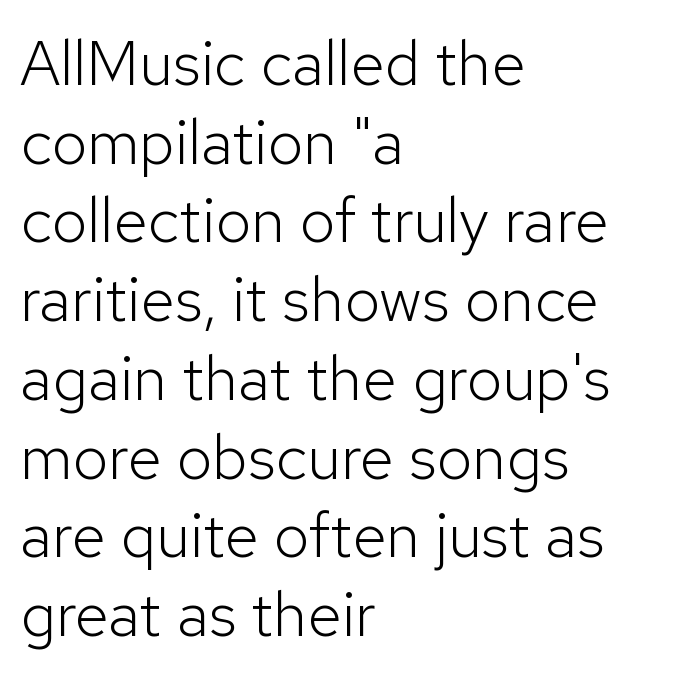
Caption: multi-line text, flush left, ragged right. Vertical spacing — default. Each letter's strokes conclude bluntly, with no projecting serifs. Designer's note — italics off, roman on. These glyphs show unthickened strokes, regular width or finer.
